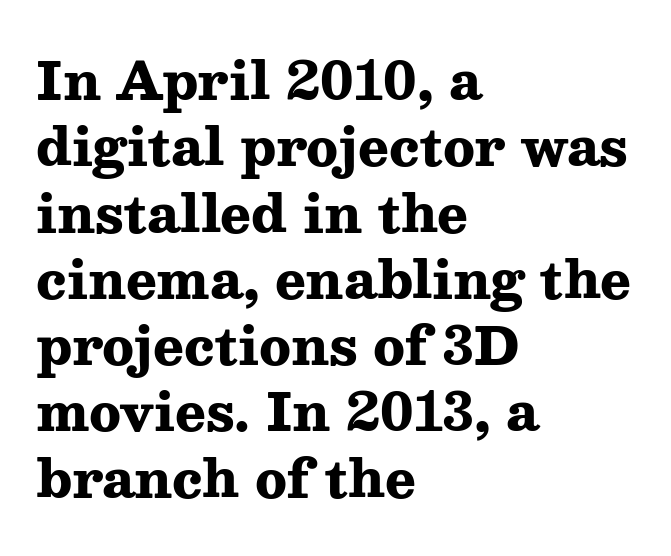
The image shows 51 px heavy, wide serif type, upright; set left-aligned, normal line spacing (1.3x), normal letter spacing, not underlined; medium stroke contrast and a medium x-height.
